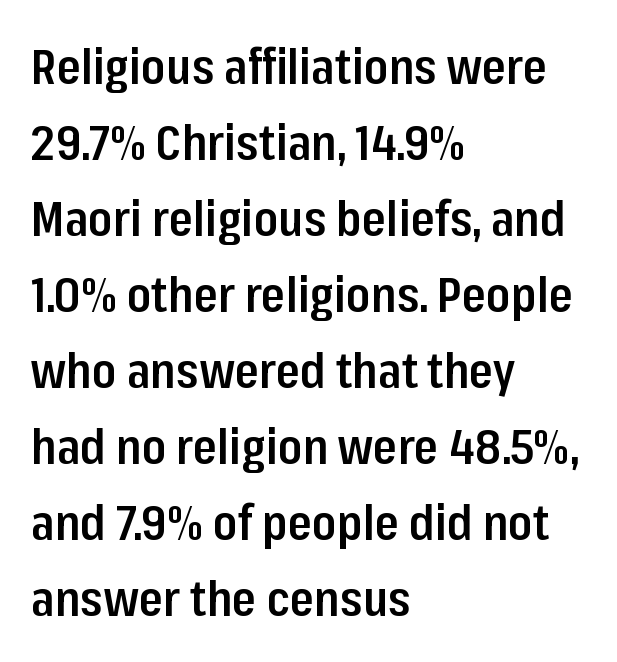
The image shows 49 px semibold, condensed sans-serif type, upright; set left-aligned, normal line spacing (1.55x), normal letter spacing, not underlined; low stroke contrast and a medium x-height.
